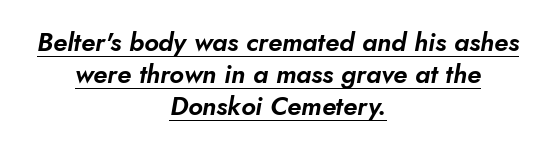
Spacing between characters is what you'd get straight out of the box. Honestly, the underline is the first thing you notice here. Tall strokes in this sample are angled rather than plumb. The lines are quadded center.
